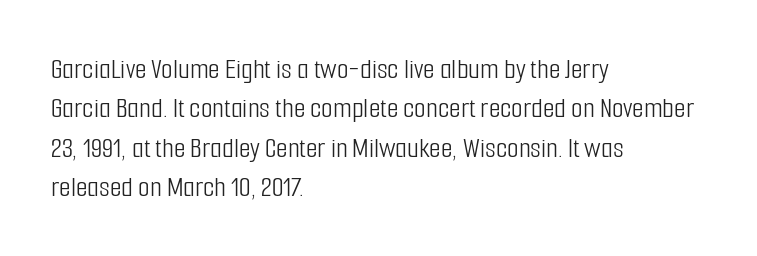
{"serif": "no", "italic": "no", "bold": "no", "weight": "light", "width": "condensed", "stroke_contrast": "low", "x_height": "medium", "monospaced": "no", "underline": "no", "align": "left", "line_spacing": "normal", "line_spacing_ratio": 1.31, "letter_spacing": "normal", "letter_spacing_em": 0.0, "glyph_px": 30}
